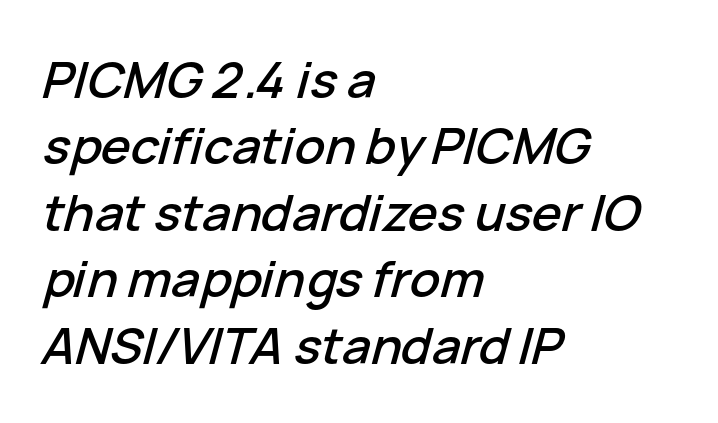
Tracking value appears to be zero — textbook default spacing. Check under the words: just untouched page. The leading is moderate, giving the passage an even texture. The typesetter chose a ragged-right arrangement here. Character widths vary here, with narrow letters taking less room than wide ones. Posture: slanted.
